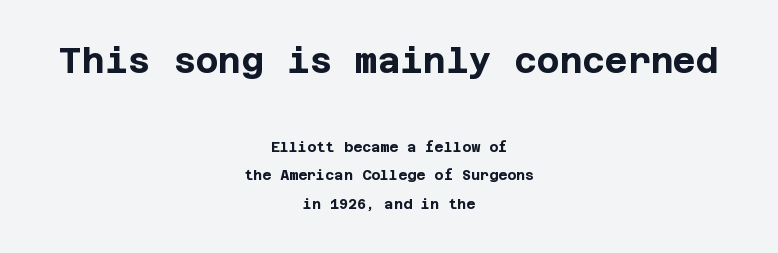
{"serif": "no", "italic": "no", "bold": "yes", "weight": "bold", "width": "normal", "stroke_contrast": "low", "x_height": "large", "underline": "no", "align": "center", "line_spacing": "loose", "line_spacing_ratio": 2.01, "letter_spacing": "normal", "letter_spacing_em": 0.0, "larger_block": "first", "size_ratio": 2.5, "glyph_px": 35}
